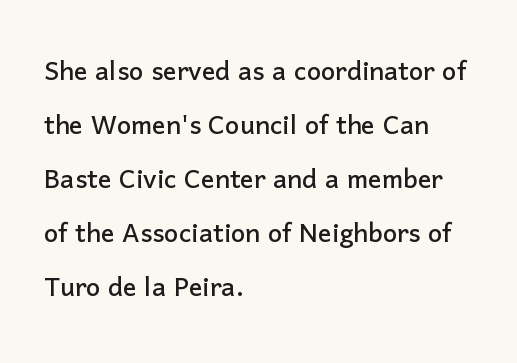
Think of a printed novel: that variable character pitch is what you see here. Serif or sans? Sans — the stroke terminals are bare. Baseline-to-baseline distance is the conventional proportion of letter height. The text block is weighted toward the left margin, trailing off unevenly rightward.
